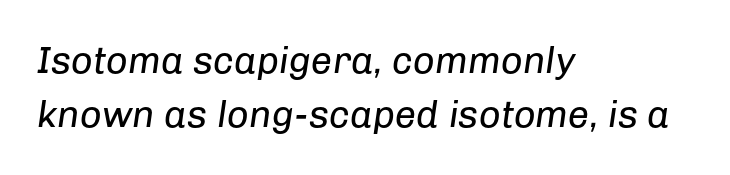
The passage shown is not underscored anywhere. Vertically, the passage feels balanced, rows spaced as you'd expect. These lines are rendered in a variable-pitch font. This sample uses an oblique cut, with every glyph tilted off the vertical. Horizontal alignment here is leftward, the default for most running prose.
